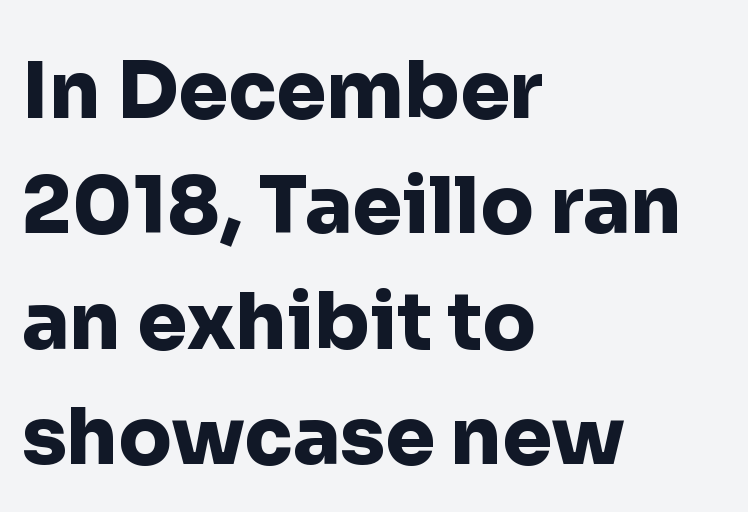
{"serif": "no", "italic": "no", "bold": "yes", "weight": "heavy", "width": "normal", "stroke_contrast": "low", "x_height": "medium", "monospaced": "no", "underline": "no", "align": "left", "line_spacing": "normal", "line_spacing_ratio": 1.46, "letter_spacing": "normal", "letter_spacing_em": 0.0, "glyph_px": 79}
